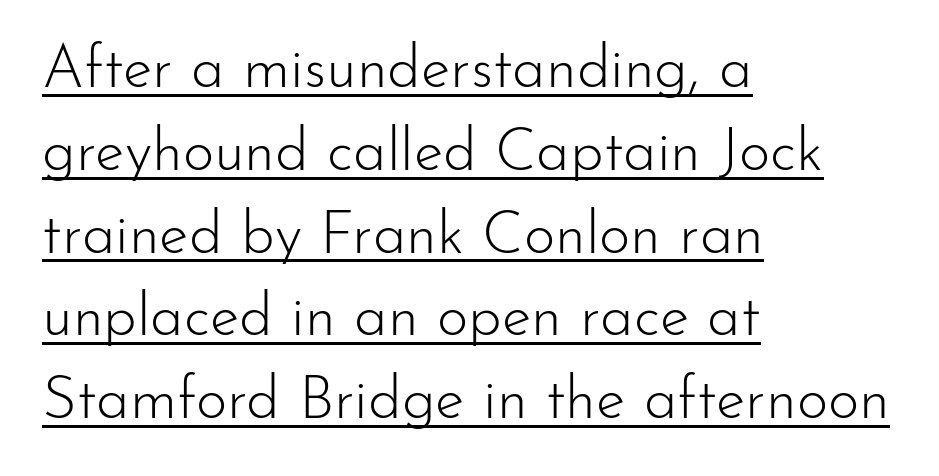
Q: Is the text bold? A: No.
Q: Is the text italic (slanted)? A: No, it is upright.
Q: Is the typeface a serif or a sans-serif typeface? A: Sans-serif.
Q: Is the text underlined? A: Yes.
Q: How is the paragraph aligned? A: Left-aligned.
Q: Is the spacing between letters normal or unusually wide? A: Normal.
Q: Is the spacing between lines tight, normal or loose? A: Normal.
Q: Width (condensed, normal, or wide)? A: Normal.
Q: Stroke contrast? A: Low.
Q: x-height? A: Small.
Q: Monospaced? A: No.
